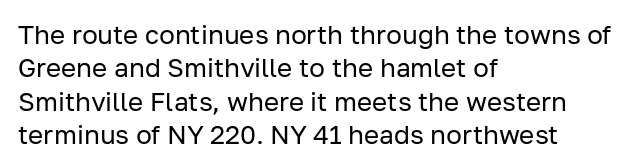
{"italic": "no", "bold": "no", "underline": "no", "align": "left", "line_spacing": "normal", "line_spacing_ratio": 1.28, "letter_spacing": "normal", "letter_spacing_em": 0.0, "glyph_px": 26}
